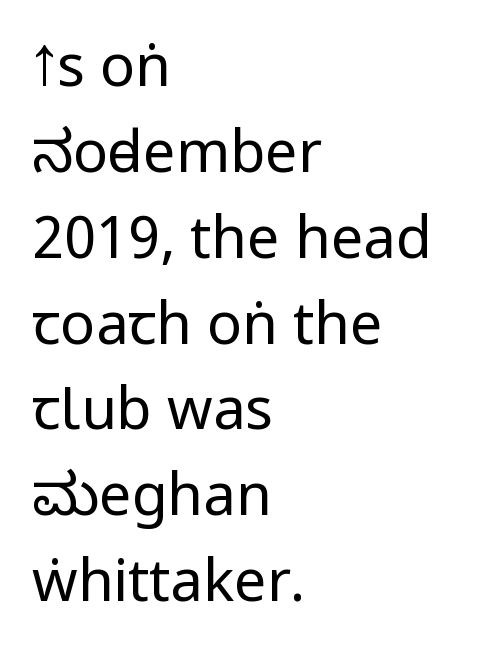
The image shows 58 px regular-weight, condensed sans-serif type, upright; set left-aligned, normal line spacing (1.48x), normal letter spacing, not underlined; low stroke contrast.
